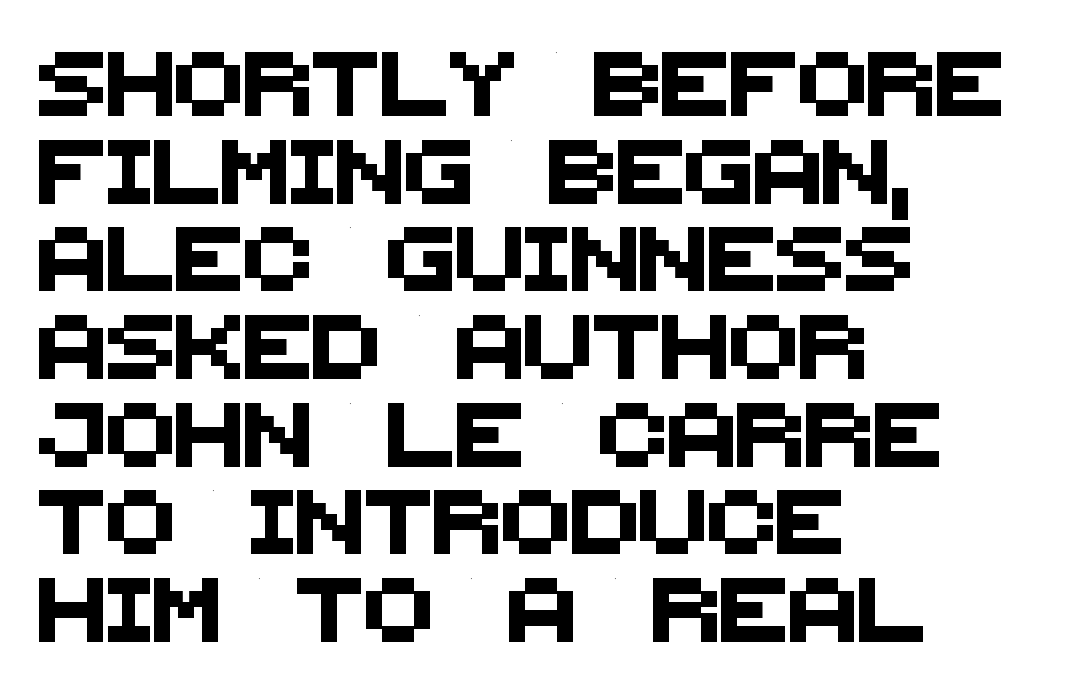
Q: Is the typeface a serif or a sans-serif typeface? A: Sans-serif.
Q: Is the text underlined? A: No.
Q: How is the paragraph aligned? A: Left-aligned.
Q: Is the spacing between letters normal or unusually wide? A: Normal.
Q: Is the spacing between lines tight, normal or loose? A: Normal.
Q: Width (condensed, normal, or wide)? A: Normal.
Q: Stroke contrast? A: Medium.
Q: x-height? A: Large.
Q: Monospaced? A: No.
